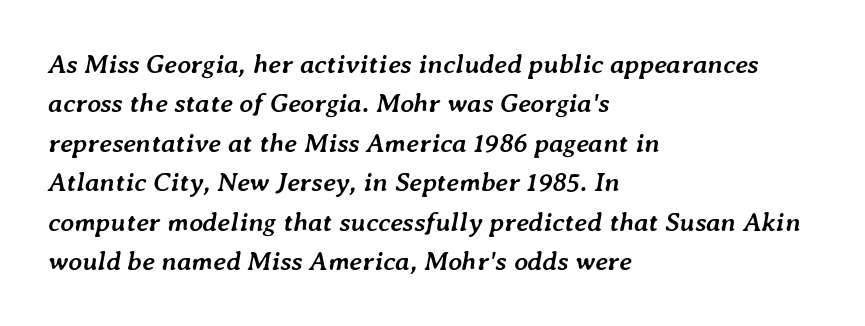
Q: Is the text bold? A: Yes.
Q: Is the text italic (slanted)? A: Yes, it leans right by about 7 degrees.
Q: Is the text underlined? A: No.
Q: How is the paragraph aligned? A: Left-aligned.
Q: Is the spacing between letters normal or unusually wide? A: Normal.
Q: Is the spacing between lines tight, normal or loose? A: Normal.
